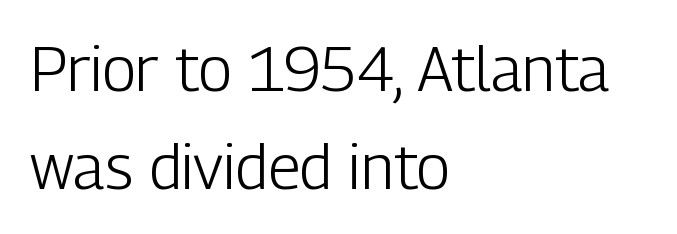
The passage shown is typed in a proportional face where columns would drift. These lines are composed in type without serifs. Weight: not bold — regular or lighter. The line texture is even and compact thanks to regular tracking. Every row of glyphs begins at an identical x-position on the left.
